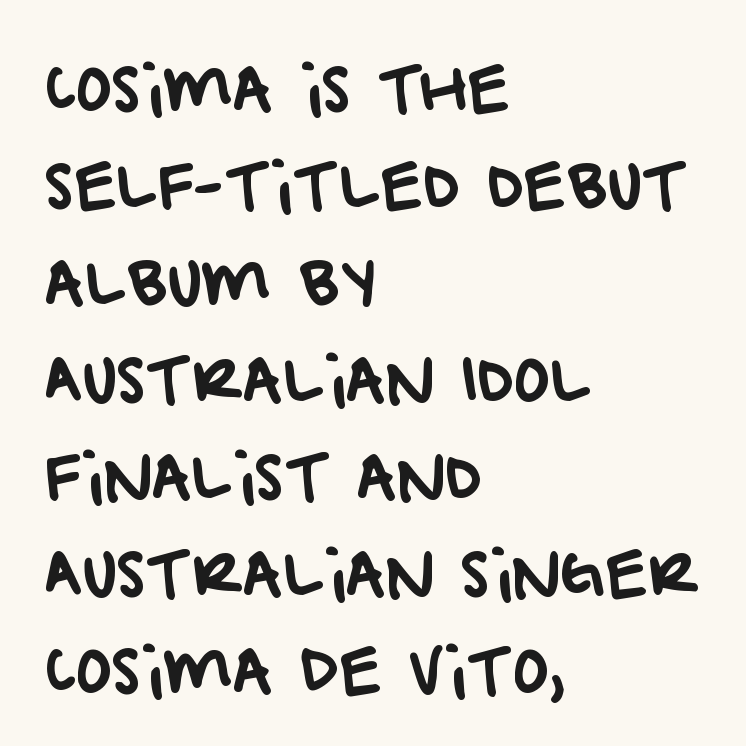
Nothing unusual about the tracking: characters are spaced as the font intends. These lines are rendered in a variable-pitch font. Is this a sans? Yes — the strokes have no serifs. These lines sit exactly where default settings would place them. The words here are not underlined. The paragraph has a hard left edge and a soft right edge.
